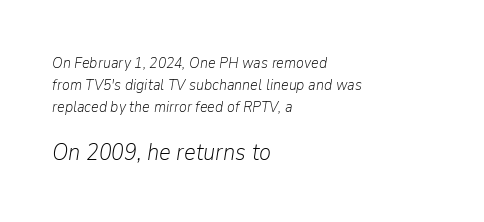
The image shows 23 px text type, italic (leaning right); set left-aligned, normal line spacing (1.46x), normal letter spacing, not underlined; the second (bottom) block is 1.53x larger.
